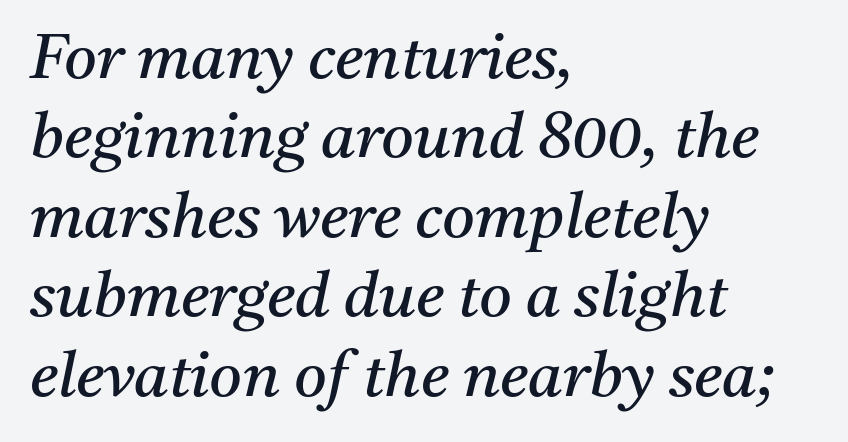
The image shows 63 px regular-weight serif type, italic (leaning right); set left-aligned, normal line spacing (1.26x), normal letter spacing, not underlined; medium stroke contrast and a medium x-height.
